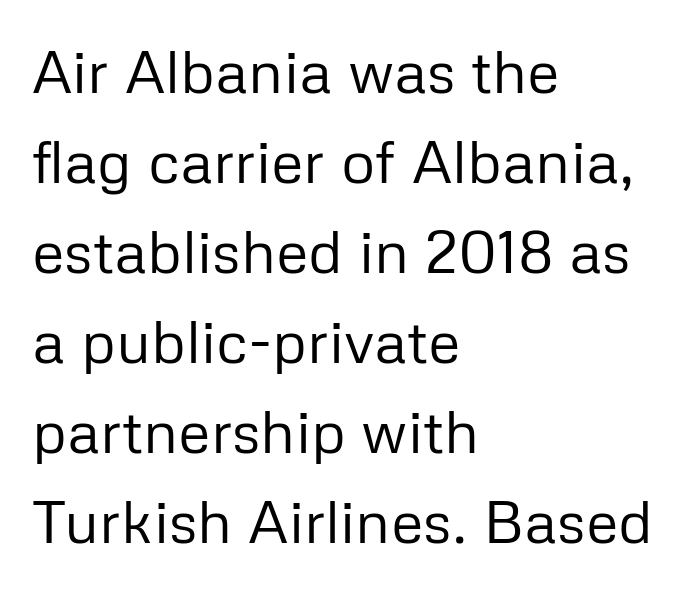
The image shows 60 px regular-weight sans-serif type, upright; set left-aligned, normal line spacing (1.5x), normal letter spacing, not underlined; low stroke contrast and a medium x-height.
